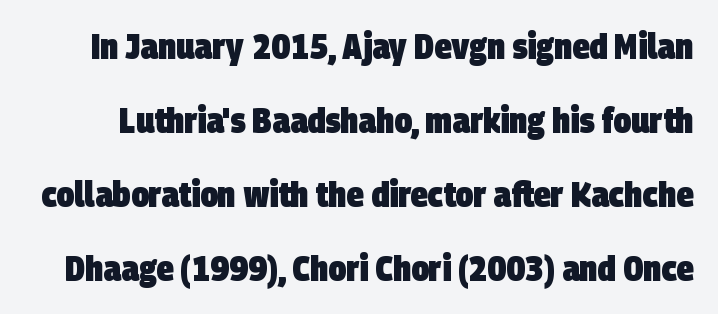
Set as a true bold cut, around the 700 mark. Honestly, the letter spacing is just normal — you wouldn't notice it. Has an underline been added? It has not. Proportional: the letters do not fall into vertical columns. A typesetter would label this face a sans. The lines are spread far apart with generous leading.
